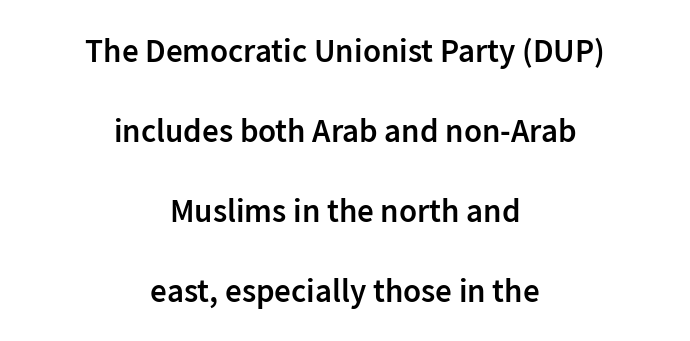
Q: Is the text bold? A: Semi-bold.
Q: Is the text italic (slanted)? A: No, it is upright.
Q: Is the typeface a serif or a sans-serif typeface? A: Sans-serif.
Q: Is the text underlined? A: No.
Q: How is the paragraph aligned? A: Centered.
Q: Is the spacing between letters normal or unusually wide? A: Normal.
Q: Is the spacing between lines tight, normal or loose? A: Loose.
Q: Width (condensed, normal, or wide)? A: Normal.
Q: Stroke contrast? A: Low.
Q: x-height? A: Medium.
Q: Monospaced? A: No.
